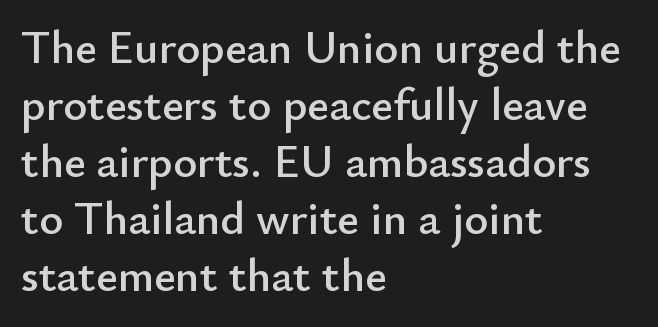
Q: Is the text italic (slanted)? A: No, it is upright.
Q: Is the typeface a serif or a sans-serif typeface? A: Sans-serif.
Q: Is the text underlined? A: No.
Q: How is the paragraph aligned? A: Left-aligned.
Q: Is the spacing between letters normal or unusually wide? A: Normal.
Q: Width (condensed, normal, or wide)? A: Normal.
Q: Stroke contrast? A: Low.
Q: x-height? A: Small.
Q: Monospaced? A: No.
